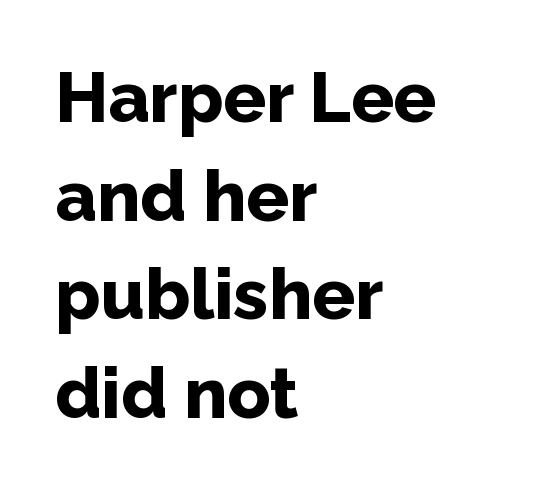
Q: Is the text bold? A: Yes.
Q: Is the text italic (slanted)? A: No, it is upright.
Q: Is the typeface a serif or a sans-serif typeface? A: Sans-serif.
Q: Is the text underlined? A: No.
Q: How is the paragraph aligned? A: Left-aligned.
Q: Is the spacing between letters normal or unusually wide? A: Normal.
Q: Is the spacing between lines tight, normal or loose? A: Normal.
Q: Width (condensed, normal, or wide)? A: Normal.
Q: Stroke contrast? A: Low.
Q: x-height? A: Medium.
Q: Monospaced? A: No.
